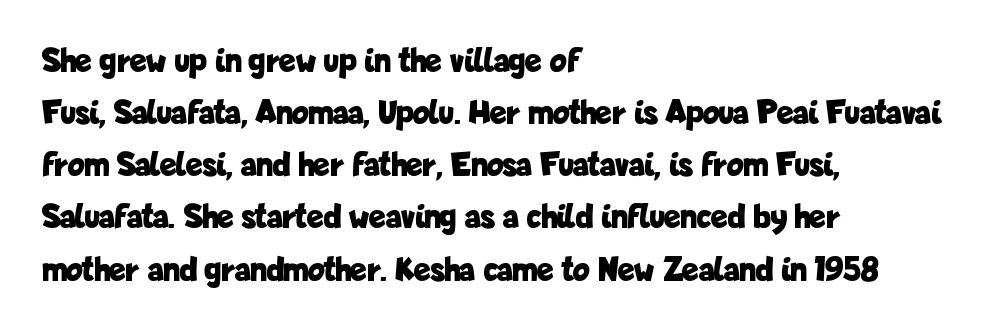
The image shows 35 px bold, condensed sans-serif type, upright; set left-aligned, normal line spacing (1.49x), normal letter spacing, not underlined; low stroke contrast and a medium x-height.
